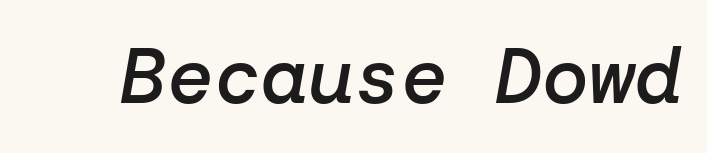
{"italic": "yes", "lean": "right", "slant_degrees": 10, "bold": "semi", "weight": "semibold", "width": "normal", "stroke_contrast": "low", "x_height": "medium", "underline": "no", "letter_spacing": "normal", "letter_spacing_em": 0.0, "glyph_px": 78}
